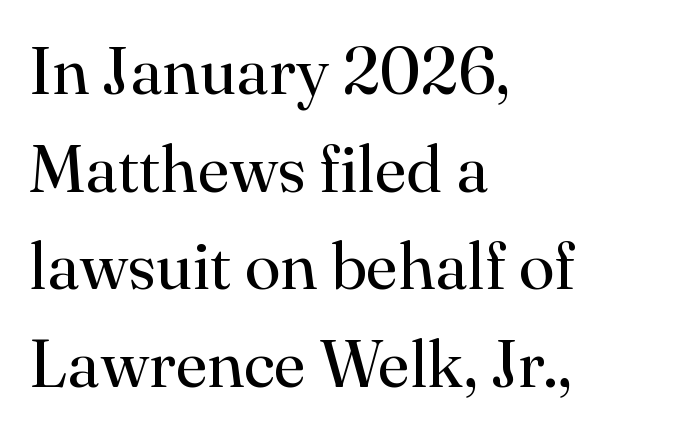
Q: Is the text bold? A: No.
Q: Is the text italic (slanted)? A: No, it is upright.
Q: Is the typeface a serif or a sans-serif typeface? A: Serif.
Q: Is the text underlined? A: No.
Q: How is the paragraph aligned? A: Left-aligned.
Q: Is the spacing between letters normal or unusually wide? A: Normal.
Q: Is the spacing between lines tight, normal or loose? A: Normal.
Q: Width (condensed, normal, or wide)? A: Normal.
Q: Stroke contrast? A: High.
Q: x-height? A: Small.
Q: Monospaced? A: No.
